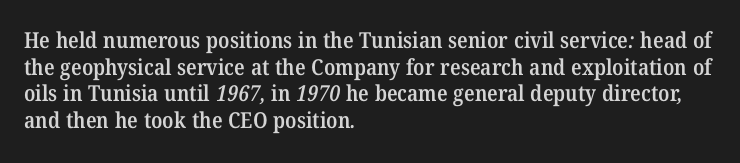
Q: Is the text bold? A: Semi-bold.
Q: Is the text underlined? A: No.
Q: How is the paragraph aligned? A: Left-aligned.
Q: Is the spacing between letters normal or unusually wide? A: Normal.
